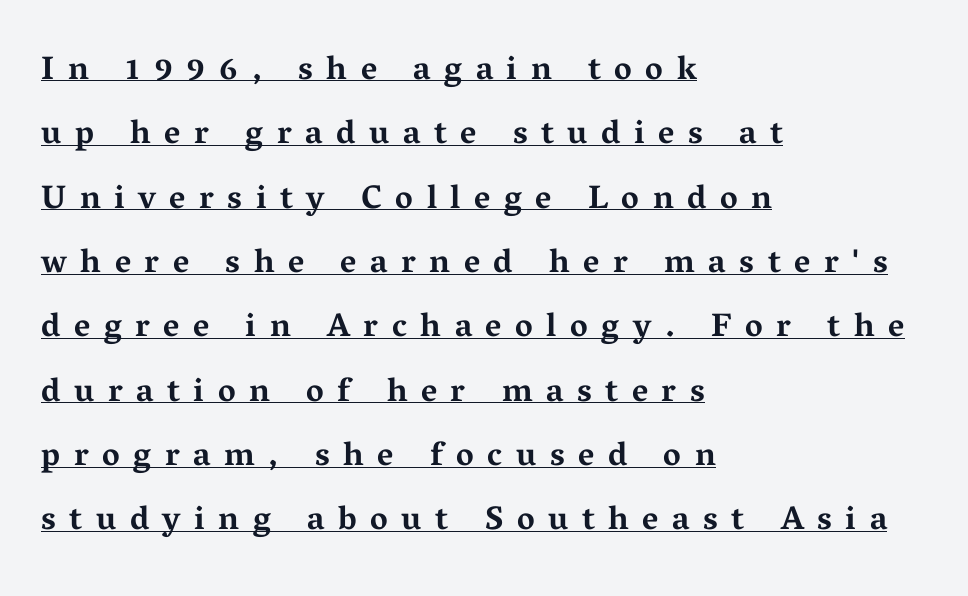
The image shows 33 px bold, wide serif type, upright; set left-aligned, loose line spacing (1.95x), unusually wide letter spacing (+0.41 em), underlined; medium stroke contrast and a medium x-height.
